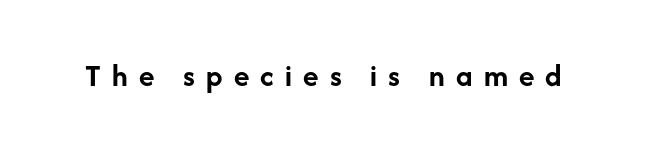
Unmarked baselines from the first word to the last. No feet cap the strokes, marking this as sans-serif type. Each letter keeps its own natural width here, so spacing adapts to shape. Caption: expanded tracking, letters set apart.
